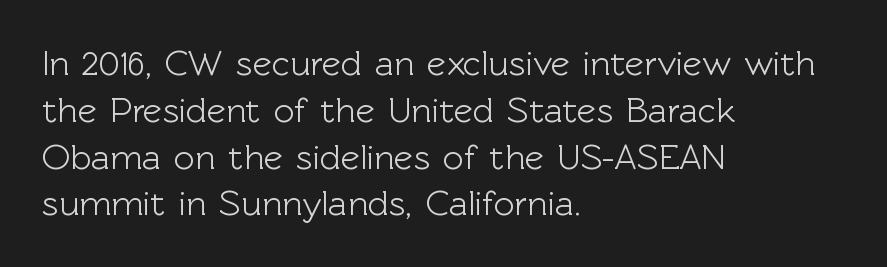
Evenly set lines give the paragraph a standard silhouette. The axis of the letterforms is exactly vertical. The letterforms sit shoulder to shoulder at normal distance. What kind of face is this? One without serifs — a sans. The words here are not underlined. Here the designer chose a conventional face with non-uniform glyph widths.
